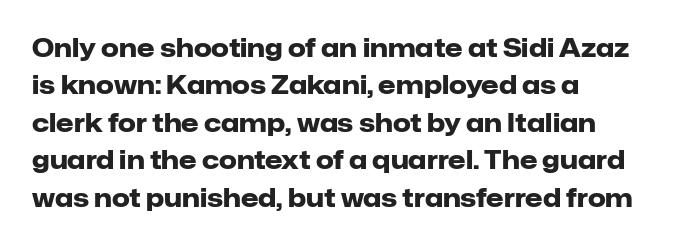
The image shows 25 px bold type, upright; set left-aligned, normal line spacing (1.5x), normal letter spacing, not underlined.
